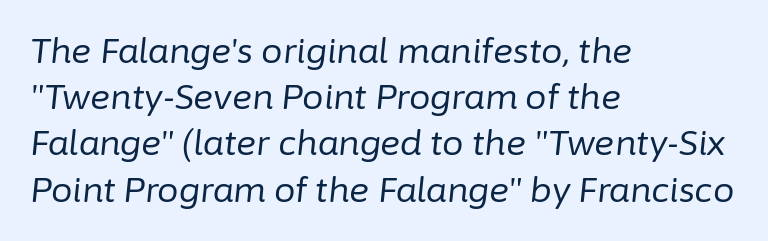
Each row of text sits above clean, open space. Summary of weight: not heavy and not bold. Glyph-to-glyph distance matches everyday printed text. Students, observe: this is what conventionally led text looks like. The passage shown is typed in a proportional face where columns would drift.
